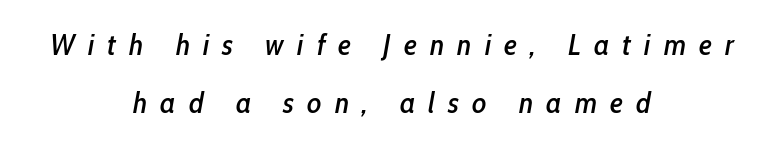
The image shows 30 px condensed type, italic (leaning right); set centered, loose line spacing (1.92x), unusually wide letter spacing (+0.44 em), not underlined; low stroke contrast and a medium x-height.
